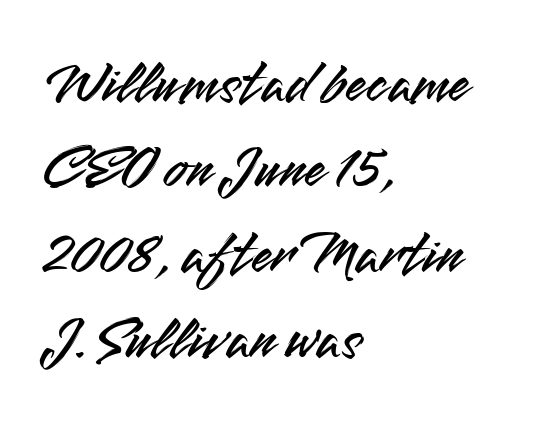
{"serif": "no", "width": "normal", "stroke_contrast": "medium", "x_height": "small", "monospaced": "no", "underline": "no", "align": "left", "line_spacing": "normal", "line_spacing_ratio": 1.4, "letter_spacing": "normal", "letter_spacing_em": 0.0, "glyph_px": 61}
